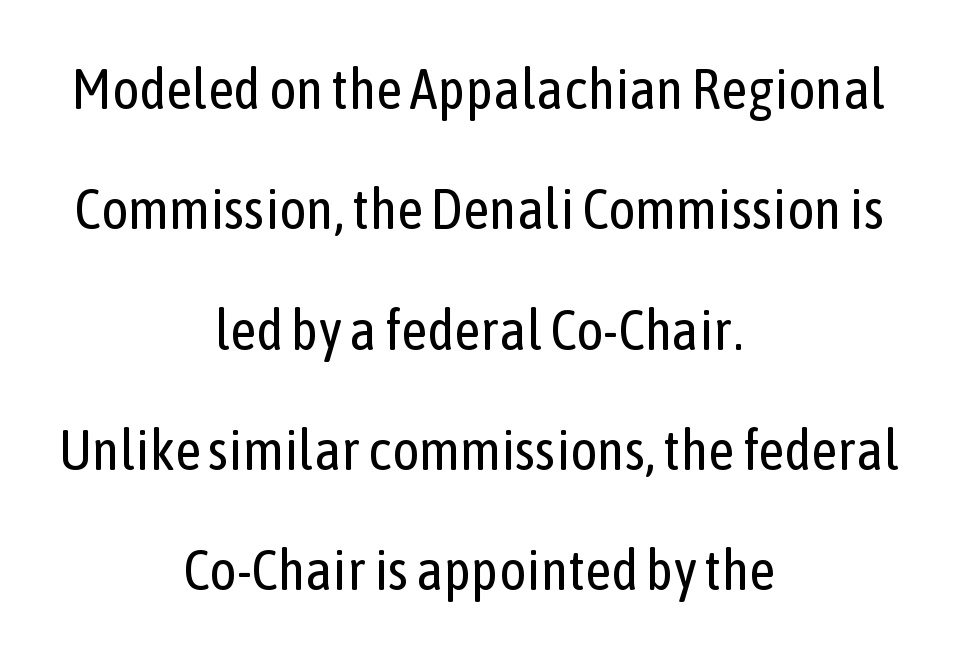
Q: Is the text bold? A: No.
Q: Is the text italic (slanted)? A: No, it is upright.
Q: Is the typeface a serif or a sans-serif typeface? A: Sans-serif.
Q: Is the text underlined? A: No.
Q: How is the paragraph aligned? A: Centered.
Q: Is the spacing between letters normal or unusually wide? A: Normal.
Q: Is the spacing between lines tight, normal or loose? A: Loose.
Q: Width (condensed, normal, or wide)? A: Condensed.
Q: Stroke contrast? A: Low.
Q: x-height? A: Medium.
Q: Monospaced? A: No.
